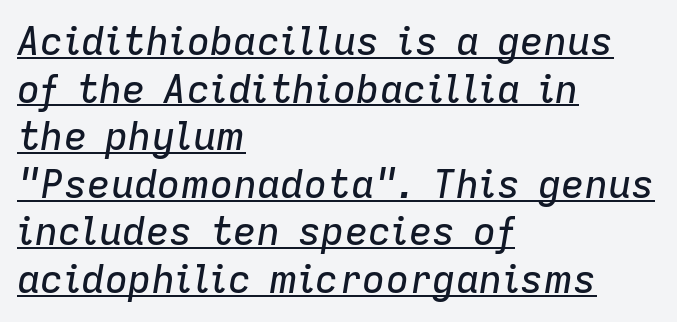
{"italic": "yes", "lean": "right", "slant_degrees": 9, "width": "normal", "stroke_contrast": "low", "x_height": "medium", "monospaced": "no", "underline": "yes", "align": "left", "line_spacing_ratio": 1.22, "letter_spacing": "normal", "letter_spacing_em": 0.0, "glyph_px": 39}
